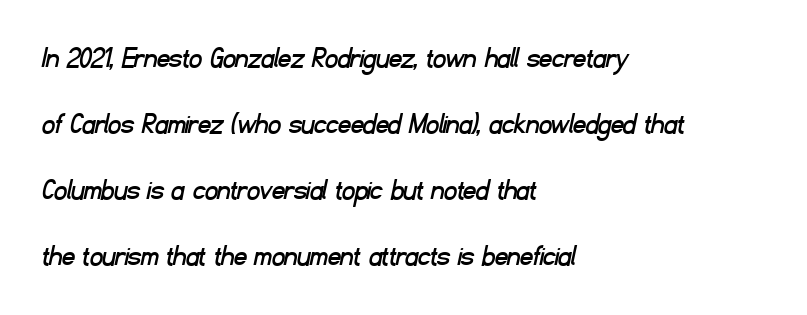
The image shows 31 px sans-serif type; set left-aligned, loose line spacing (2.13x), normal letter spacing, not underlined; low stroke contrast and a small x-height.
